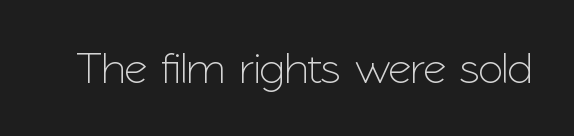
{"serif": "no", "italic": "no", "width": "normal", "stroke_contrast": "low", "x_height": "medium", "monospaced": "no", "underline": "no", "letter_spacing": "normal", "letter_spacing_em": 0.0, "glyph_px": 45}
